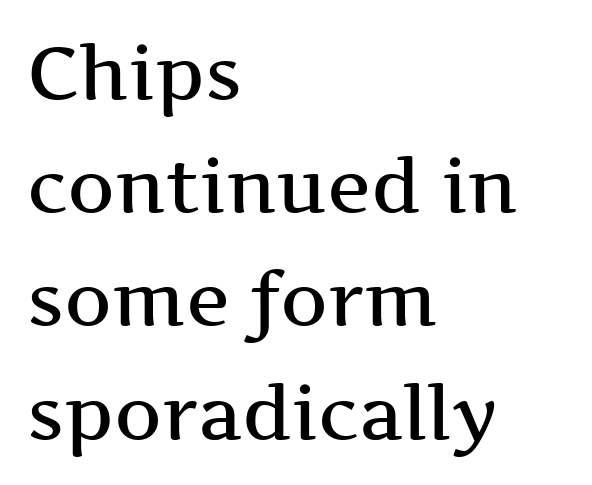
Q: Is the text bold? A: Semi-bold.
Q: Is the text italic (slanted)? A: No, it is upright.
Q: Is the typeface a serif or a sans-serif typeface? A: Serif.
Q: Is the text underlined? A: No.
Q: How is the paragraph aligned? A: Left-aligned.
Q: Is the spacing between letters normal or unusually wide? A: Normal.
Q: Is the spacing between lines tight, normal or loose? A: Normal.
Q: Width (condensed, normal, or wide)? A: Wide.
Q: Stroke contrast? A: Medium.
Q: x-height? A: Medium.
Q: Monospaced? A: No.
